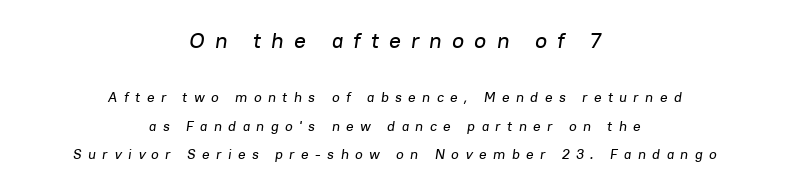
Q: Is the text italic (slanted)? A: Yes, it leans right by about 8 degrees.
Q: Is the text underlined? A: No.
Q: How is the paragraph aligned? A: Centered.
Q: Is the spacing between letters normal or unusually wide? A: Unusually wide.
Q: Is the spacing between lines tight, normal or loose? A: Loose.
Q: Which block of text is set in a larger size, the first (top) or the second (bottom)? A: The first (top) one.
